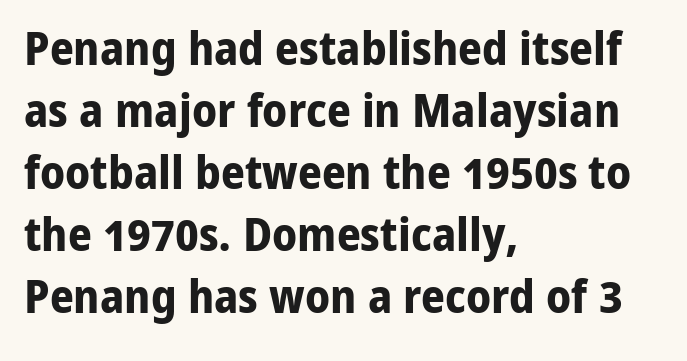
{"serif": "no", "italic": "no", "bold": "yes", "weight": "bold", "width": "normal", "stroke_contrast": "low", "x_height": "medium", "monospaced": "no", "underline": "no", "align": "left", "line_spacing": "normal", "line_spacing_ratio": 1.32, "letter_spacing": "normal", "letter_spacing_em": 0.0, "glyph_px": 47}
